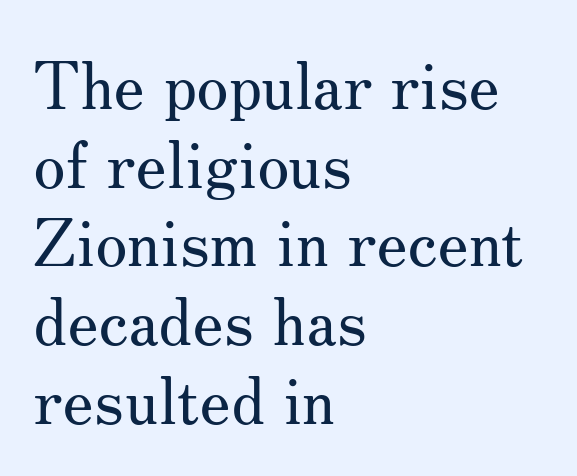
Tall strokes in this sample are plumb rather than angled. Unmarked baselines from the first word to the last. The paragraph has a hard left edge and a soft right edge. What stands out about the letter spacing? Nothing — it is the standard amount. Proportional: the letters do not fall into vertical columns. The typesetting does not lean heavy: it is not bold.
